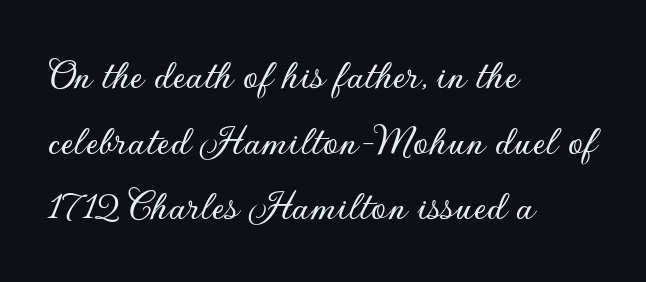
Nobody touched the tracking dial on this one. Descenders are the only things crossing below the line. Each letter keeps its own natural width here, so spacing adapts to shape. Each letter's strokes conclude bluntly, with no projecting serifs.
